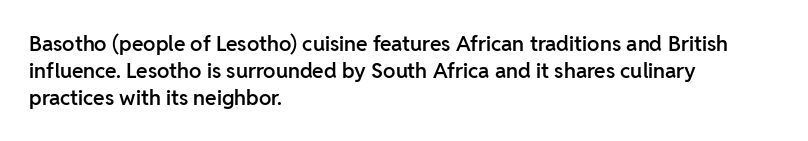
Posture: upright roman. Glance below the letters and you will spot only blank space. Its strokes are somewhat broadened, the hallmark of semibold type. Typeset ragged right — the left edge is the straight one.
